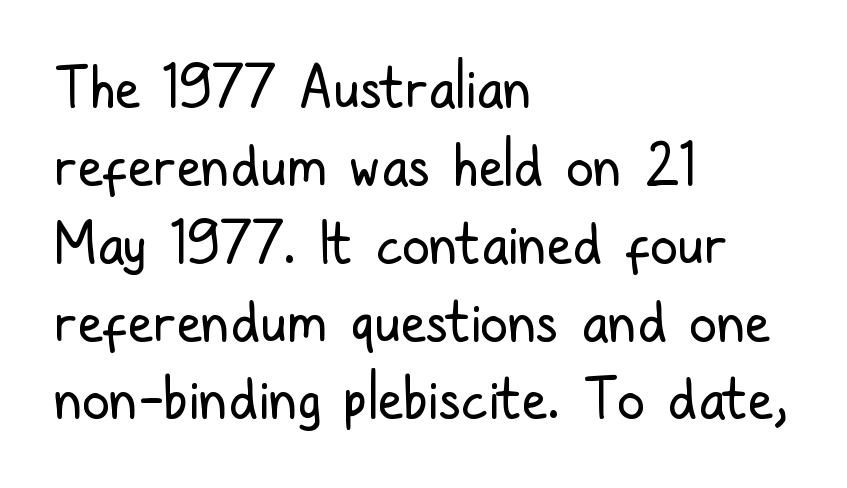
The image shows 56 px regular-weight, condensed sans-serif type, upright; set left-aligned, normal line spacing (1.39x), normal letter spacing, not underlined; low stroke contrast and a medium x-height.
